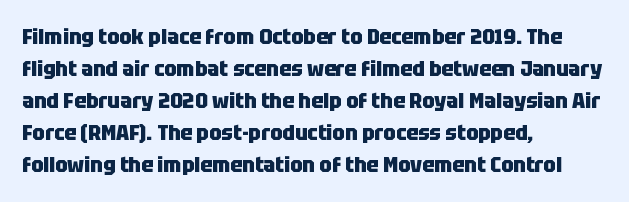
The image shows 22 px bold type, upright; set left-aligned, normal line spacing (1.46x), normal letter spacing, not underlined.
